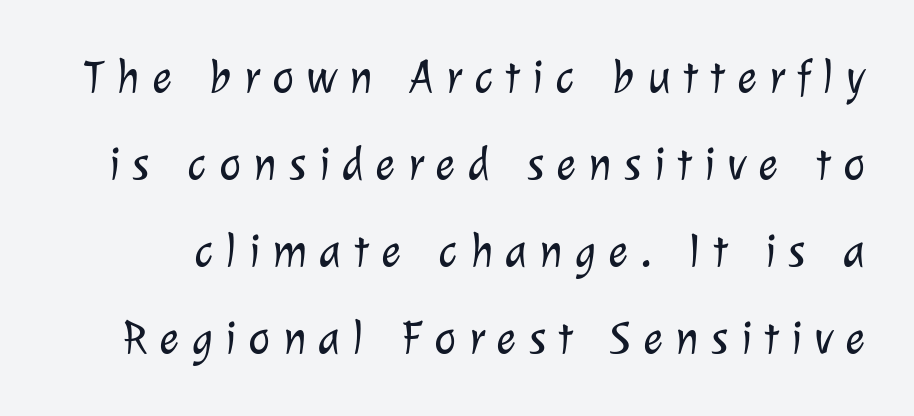
Q: Is the text bold? A: No.
Q: Is the typeface a serif or a sans-serif typeface? A: Sans-serif.
Q: Is the text underlined? A: No.
Q: Is the spacing between letters normal or unusually wide? A: Unusually wide.
Q: Width (condensed, normal, or wide)? A: Normal.
Q: Stroke contrast? A: Low.
Q: x-height? A: Medium.
Q: Monospaced? A: No.
